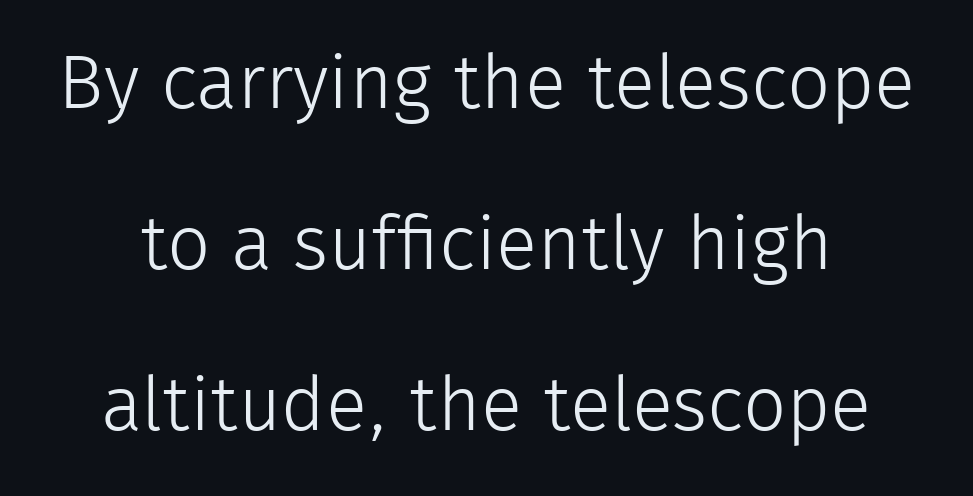
The image shows 76 px light sans-serif type, upright; set loose line spacing (2.12x), normal letter spacing, not underlined; low stroke contrast and a medium x-height.
